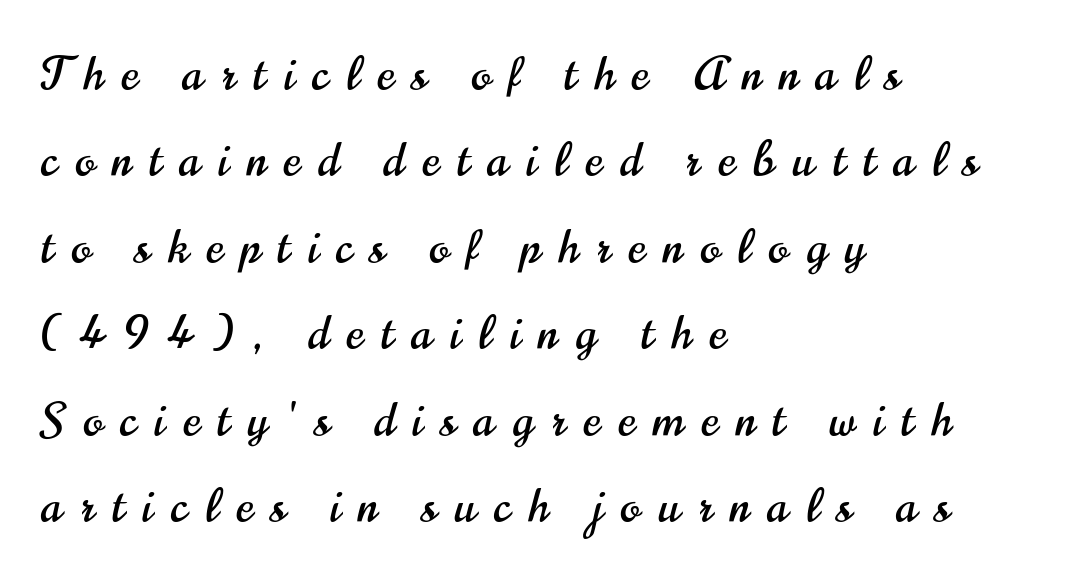
The image shows 46 px condensed sans-serif type; set left-aligned, line spacing 1.88x, unusually wide letter spacing (+0.39 em), not underlined; high stroke contrast and a small x-height.
